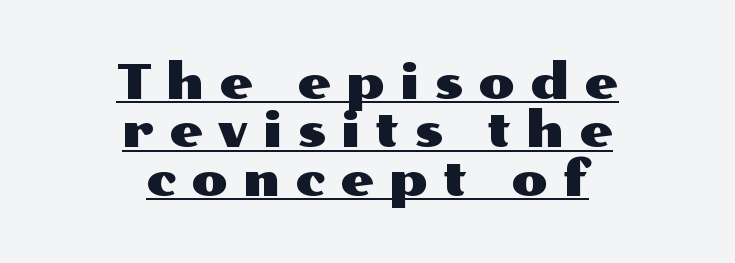
Q: Is the text italic (slanted)? A: No, it is upright.
Q: Is the typeface a serif or a sans-serif typeface? A: Sans-serif.
Q: Is the text underlined? A: Yes.
Q: How is the paragraph aligned? A: Centered.
Q: Is the spacing between letters normal or unusually wide? A: Unusually wide.
Q: Is the spacing between lines tight, normal or loose? A: Tight.
Q: Width (condensed, normal, or wide)? A: Wide.
Q: Stroke contrast? A: Medium.
Q: x-height? A: Medium.
Q: Monospaced? A: No.
